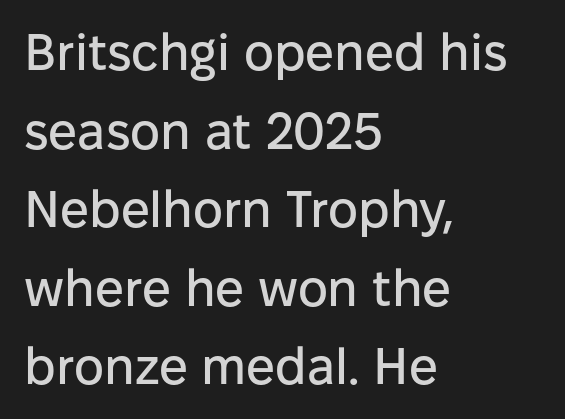
Q: Is the text italic (slanted)? A: No, it is upright.
Q: Is the typeface a serif or a sans-serif typeface? A: Sans-serif.
Q: Is the text underlined? A: No.
Q: How is the paragraph aligned? A: Left-aligned.
Q: Is the spacing between letters normal or unusually wide? A: Normal.
Q: Is the spacing between lines tight, normal or loose? A: Normal.
Q: Width (condensed, normal, or wide)? A: Normal.
Q: Stroke contrast? A: Low.
Q: x-height? A: Medium.
Q: Monospaced? A: No.
